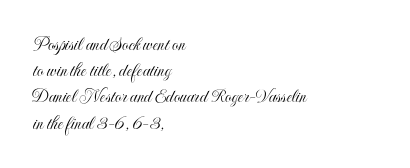
{"underline": "no", "align": "left", "line_spacing": "normal", "line_spacing_ratio": 1.31, "letter_spacing": "normal", "letter_spacing_em": 0.0, "glyph_px": 20}
